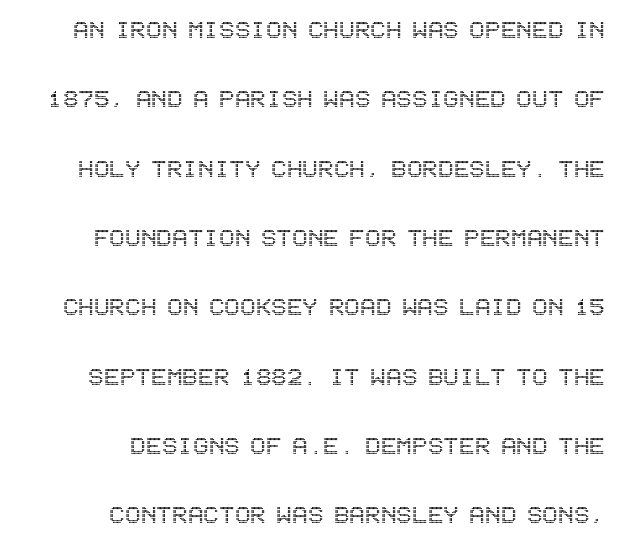
The image shows 29 px condensed type, upright; set right-aligned, loose line spacing (2.39x), normal letter spacing, not underlined; a large x-height.
